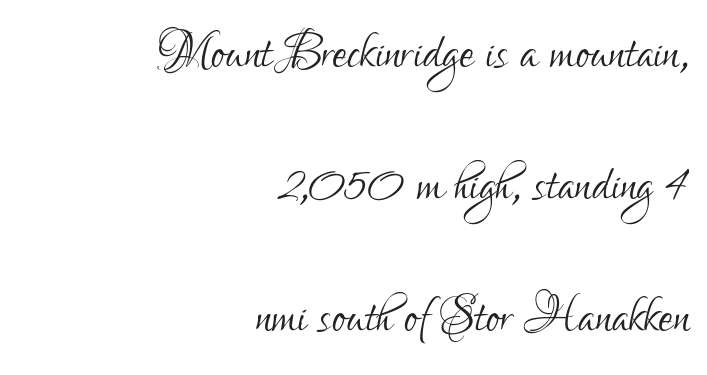
Q: Is the text bold? A: No.
Q: Is the text italic (slanted)? A: Yes.
Q: Is the typeface a serif or a sans-serif typeface? A: Sans-serif.
Q: Is the text underlined? A: No.
Q: How is the paragraph aligned? A: Right-aligned.
Q: Is the spacing between letters normal or unusually wide? A: Normal.
Q: Is the spacing between lines tight, normal or loose? A: Loose.
Q: Width (condensed, normal, or wide)? A: Condensed.
Q: Stroke contrast? A: Low.
Q: x-height? A: Small.
Q: Monospaced? A: No.
